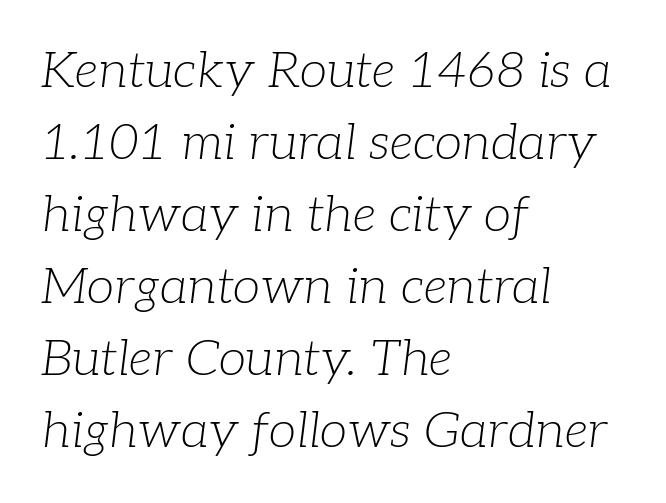
Q: Is the text bold? A: No.
Q: Is the text italic (slanted)? A: Yes, it leans right by about 7 degrees.
Q: Is the typeface a serif or a sans-serif typeface? A: Serif.
Q: Is the text underlined? A: No.
Q: How is the paragraph aligned? A: Left-aligned.
Q: Is the spacing between letters normal or unusually wide? A: Normal.
Q: Is the spacing between lines tight, normal or loose? A: Normal.
Q: Width (condensed, normal, or wide)? A: Normal.
Q: Stroke contrast? A: Low.
Q: x-height? A: Medium.
Q: Monospaced? A: No.
